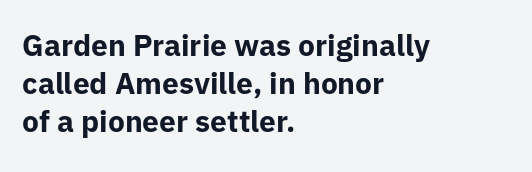
{"serif": "no", "italic": "no", "bold": "yes", "weight": "bold", "width": "normal", "stroke_contrast": "low", "x_height": "medium", "monospaced": "no", "underline": "no", "align": "left", "line_spacing": "normal", "line_spacing_ratio": 1.27, "letter_spacing": "normal", "letter_spacing_em": 0.0, "glyph_px": 30}
